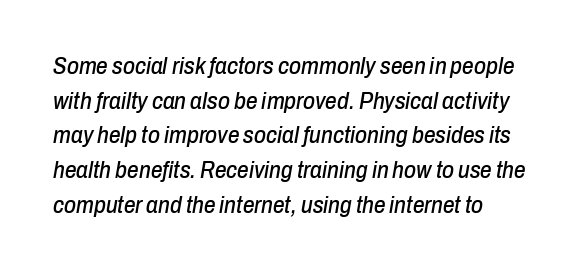
Q: Is the text italic (slanted)? A: Yes, it leans right by about 10 degrees.
Q: Is the text underlined? A: No.
Q: Is the spacing between letters normal or unusually wide? A: Normal.
Q: Is the spacing between lines tight, normal or loose? A: Normal.
